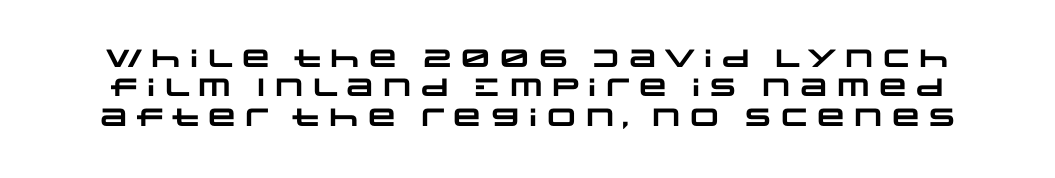
Q: Is the text bold? A: Yes.
Q: Is the text underlined? A: No.
Q: Is the spacing between letters normal or unusually wide? A: Normal.
